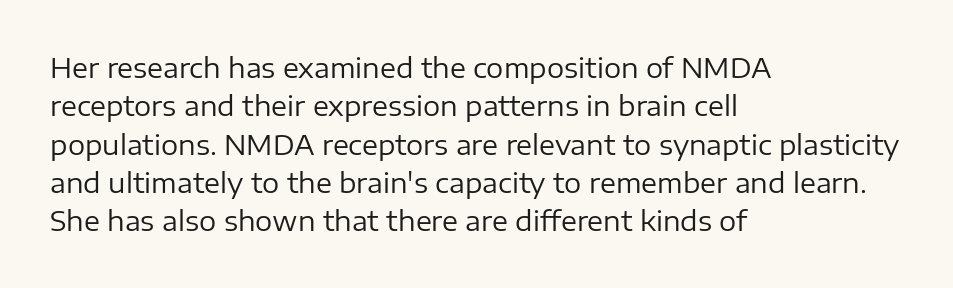
Q: Is the text bold? A: No.
Q: Is the text italic (slanted)? A: No, it is upright.
Q: Is the text underlined? A: No.
Q: How is the paragraph aligned? A: Left-aligned.
Q: Is the spacing between letters normal or unusually wide? A: Normal.
Q: Is the spacing between lines tight, normal or loose? A: Normal.
